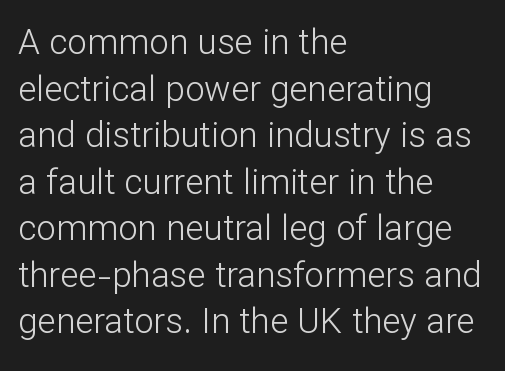
Notice how the stems are strictly vertical — no italics here. Proportional: the letters do not fall into vertical columns. Each row of text sits above clean, open space. Does extra space separate the letters? No, they use regular spacing. Observe the absence of serifs on each vertical stroke in this sample. Is there much room between lines? A standard amount, neither cramped nor airy.
